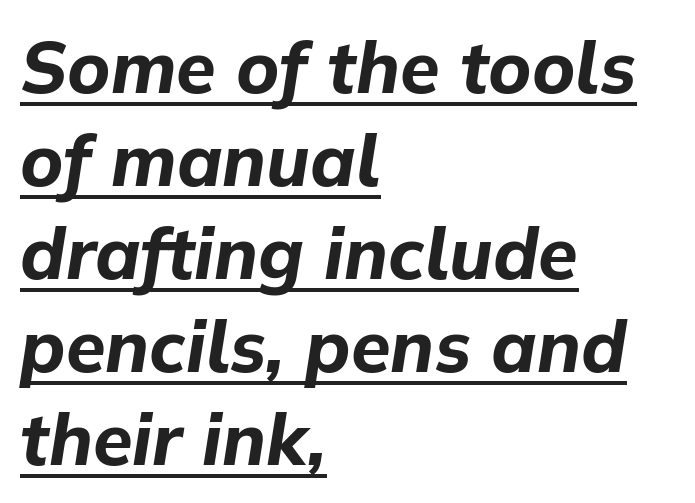
Does the copy run flush right? No — it runs flush left. Vertically, the passage feels balanced, rows spaced as you'd expect. Emphasis is given by a line drawn under the lettering. The letters are bold, with thick, heavy strokes. The text carries the slant typical of an italic or oblique font.
